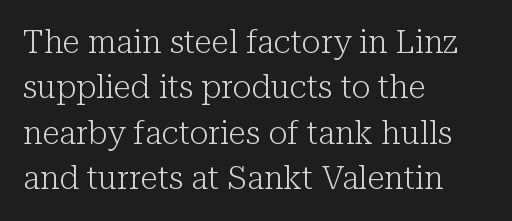
Q: Is the text bold? A: No.
Q: Is the text italic (slanted)? A: No, it is upright.
Q: Is the typeface a serif or a sans-serif typeface? A: Serif.
Q: Is the text underlined? A: No.
Q: How is the paragraph aligned? A: Left-aligned.
Q: Is the spacing between letters normal or unusually wide? A: Normal.
Q: Is the spacing between lines tight, normal or loose? A: Normal.
Q: Width (condensed, normal, or wide)? A: Normal.
Q: Stroke contrast? A: Low.
Q: x-height? A: Medium.
Q: Monospaced? A: No.
